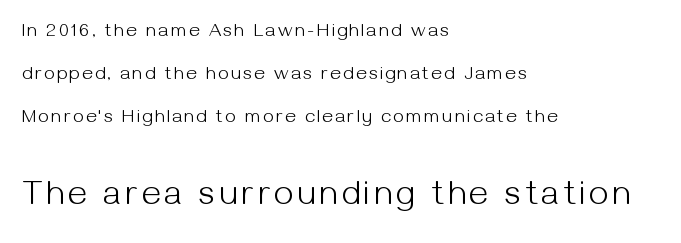
{"serif": "no", "italic": "no", "bold": "no", "weight": "light", "width": "normal", "stroke_contrast": "medium", "x_height": "medium", "monospaced": "no", "underline": "no", "align": "left", "line_spacing": "loose", "line_spacing_ratio": 2.27, "larger_block": "second", "size_ratio": 1.79, "glyph_px": 34}
